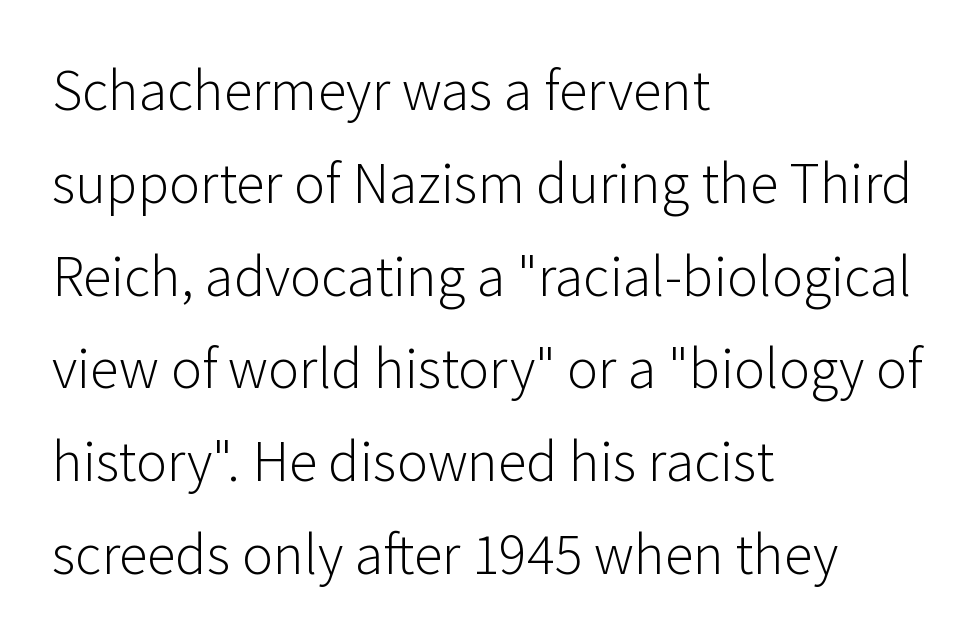
The image shows 58 px light sans-serif type, upright; set left-aligned, normal line spacing (1.6x), normal letter spacing, not underlined; low stroke contrast and a medium x-height.
